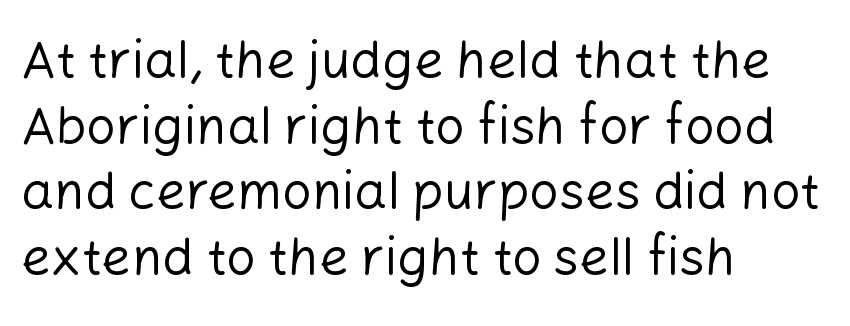
The image shows 52 px regular-weight sans-serif type, upright; set left-aligned, normal line spacing (1.26x), normal letter spacing, not underlined; low stroke contrast and a medium x-height.
